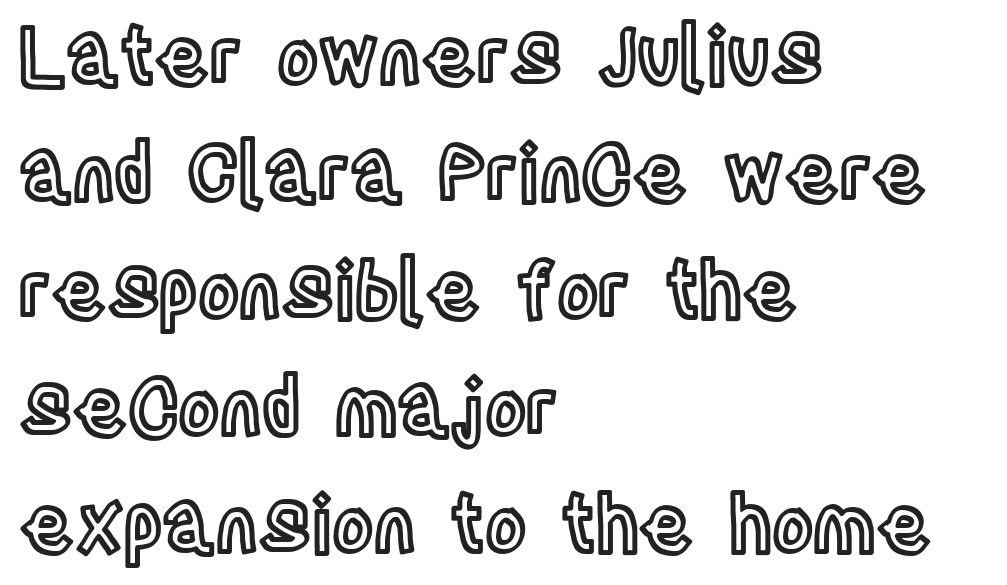
The image shows 78 px condensed type, upright; set left-aligned, normal line spacing (1.5x), normal letter spacing, not underlined; a large x-height.
